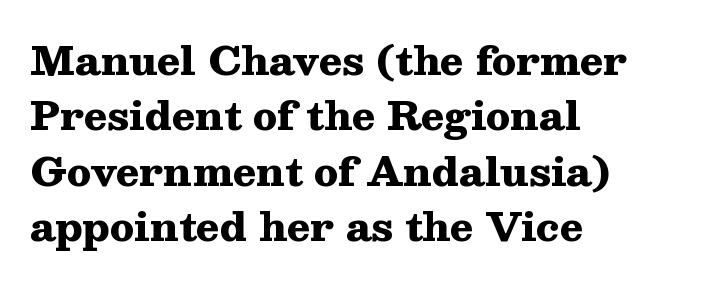
Does the leading feel generous? No, just average. The passage shown is typed in a proportional face where columns would drift. A full-strength bold gives these letters their thick strokes. A classic flush-left, rag-right setting is used for this passage.
